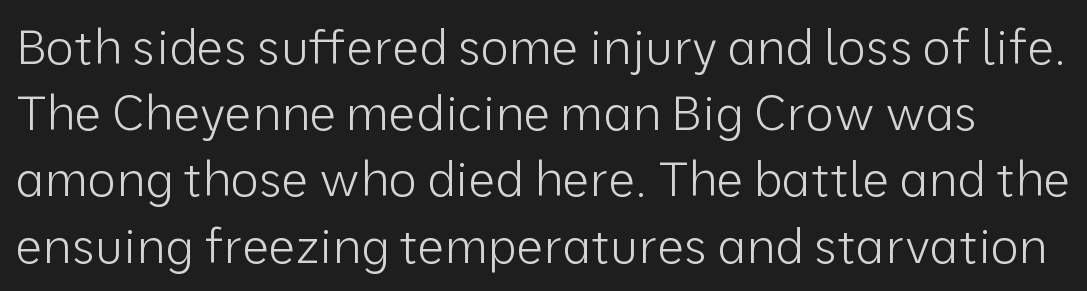
Think of a printed novel: that variable character pitch is what you see here. Posture: upright roman. The passage shown stacks its lines at a standard gap. No extra tracking has been applied to these lines. Serif or sans? Sans — the stroke terminals are bare. Is the stroke heavy? The answer is a plain regular-or-lighter.
